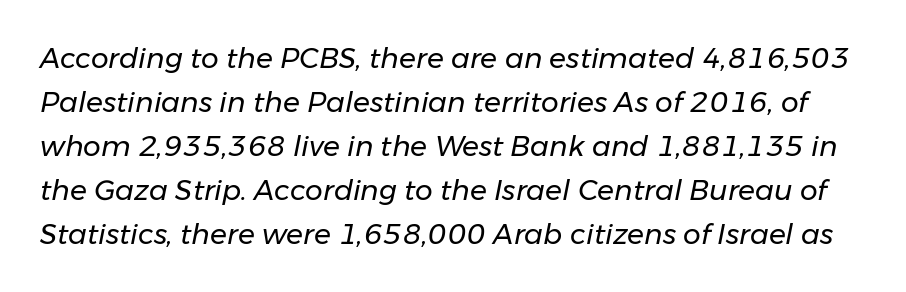
Q: Is the text bold? A: No.
Q: Is the text italic (slanted)? A: Yes, it leans right by about 11 degrees.
Q: Is the text underlined? A: No.
Q: Is the spacing between letters normal or unusually wide? A: Normal.
Q: Is the spacing between lines tight, normal or loose? A: Normal.
Q: Width (condensed, normal, or wide)? A: Normal.
Q: Stroke contrast? A: Low.
Q: x-height? A: Medium.
Q: Monospaced? A: No.
